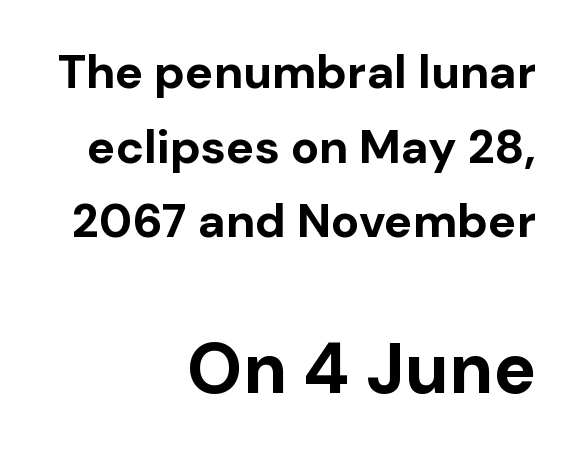
{"serif": "no", "italic": "no", "bold": "yes", "weight": "bold", "width": "normal", "stroke_contrast": "low", "x_height": "medium", "monospaced": "no", "underline": "no", "align": "right", "line_spacing": "normal", "line_spacing_ratio": 1.59, "letter_spacing": "normal", "letter_spacing_em": 0.0, "larger_block": "second", "size_ratio": 1.51, "glyph_px": 71}
